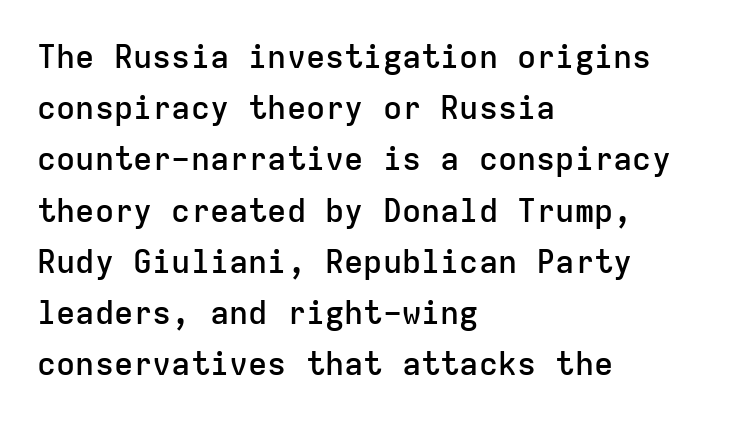
Q: Is the text bold? A: Semi-bold.
Q: Is the text italic (slanted)? A: No, it is upright.
Q: Is the typeface a serif or a sans-serif typeface? A: Sans-serif.
Q: Is the text underlined? A: No.
Q: How is the paragraph aligned? A: Left-aligned.
Q: Is the spacing between letters normal or unusually wide? A: Normal.
Q: Is the spacing between lines tight, normal or loose? A: Normal.
Q: Width (condensed, normal, or wide)? A: Normal.
Q: Stroke contrast? A: Low.
Q: x-height? A: Medium.
Q: Monospaced? A: Yes.
